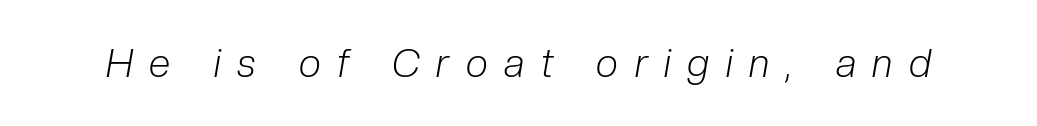
This sample has the flowing, uneven cadence of proportional lettering. The face used here is rendered with a markedly widened letterfit. This is not heavy type; no bold has been used. An italicized treatment has been applied to the whole sample. The glyphs are unaccompanied by any horizontal stroke below them.
